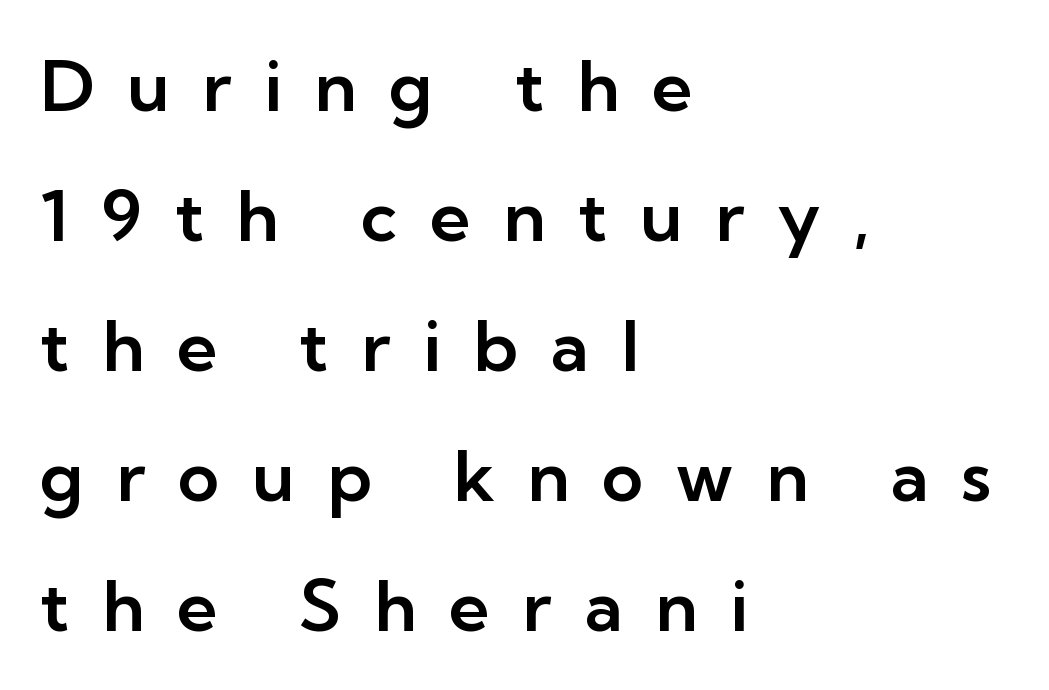
The strip under each line holds only bare page. Here the glyphs are tracked loosely, breaking word shapes into spaced letters. The specimen reads as upright at a glance. The rendering uses natural spacing where letterforms have individual widths. Leftover space on each line is placed entirely after the last word.
